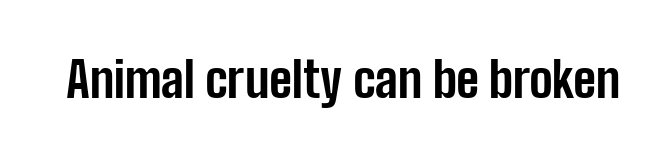
Q: Is the text bold? A: Yes.
Q: Is the text italic (slanted)? A: No, it is upright.
Q: Is the typeface a serif or a sans-serif typeface? A: Sans-serif.
Q: Is the text underlined? A: No.
Q: Is the spacing between letters normal or unusually wide? A: Normal.
Q: Width (condensed, normal, or wide)? A: Condensed.
Q: Stroke contrast? A: Low.
Q: x-height? A: Medium.
Q: Monospaced? A: No.
